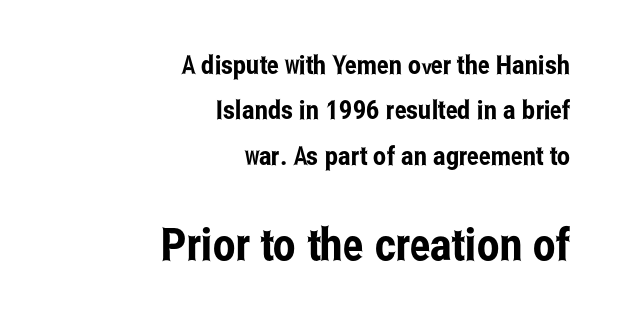
The image shows 45 px condensed sans-serif type, upright; set right-aligned, line spacing 1.75x, normal letter spacing, not underlined; the second (bottom) block is 1.73x larger; low stroke contrast and a medium x-height.
